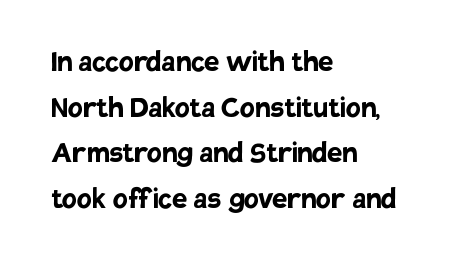
Q: Is the text bold? A: Yes.
Q: Is the text italic (slanted)? A: No, it is upright.
Q: Is the typeface a serif or a sans-serif typeface? A: Sans-serif.
Q: Is the text underlined? A: No.
Q: How is the paragraph aligned? A: Left-aligned.
Q: Is the spacing between letters normal or unusually wide? A: Normal.
Q: Is the spacing between lines tight, normal or loose? A: Normal.
Q: Width (condensed, normal, or wide)? A: Normal.
Q: Stroke contrast? A: Low.
Q: x-height? A: Large.
Q: Monospaced? A: No.
